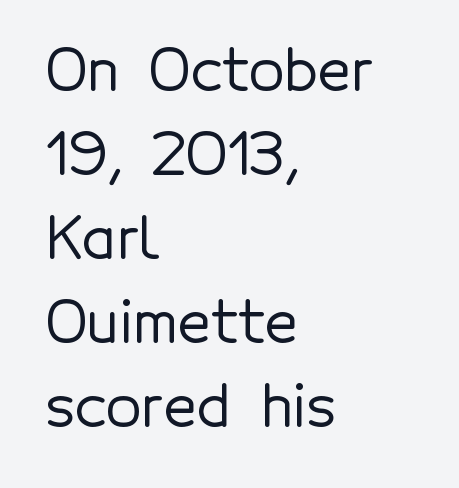
{"serif": "no", "italic": "no", "width": "normal", "x_height": "medium", "monospaced": "no", "underline": "no", "align": "left", "line_spacing": "normal", "line_spacing_ratio": 1.45, "letter_spacing": "normal", "letter_spacing_em": 0.0, "glyph_px": 58}
